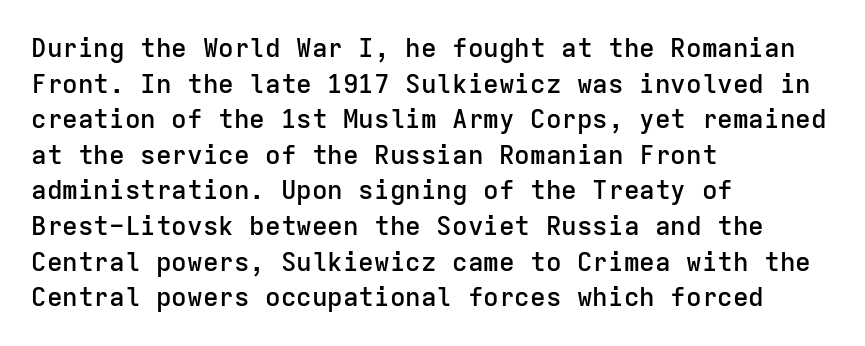
Q: Is the text bold? A: Semi-bold.
Q: Is the text italic (slanted)? A: No, it is upright.
Q: Is the text underlined? A: No.
Q: How is the paragraph aligned? A: Left-aligned.
Q: Is the spacing between letters normal or unusually wide? A: Normal.
Q: Is the spacing between lines tight, normal or loose? A: Normal.
